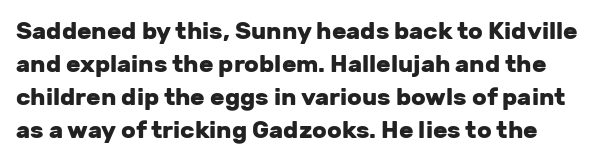
The lettering stays uniformly vertical, giving the passage a roman look. Baseline-to-baseline distance is the conventional proportion of letter height. This rendering features lettering with no underline. Glyph-to-glyph distance matches everyday printed text. Every letter is thick-stroked: bold, no question.
